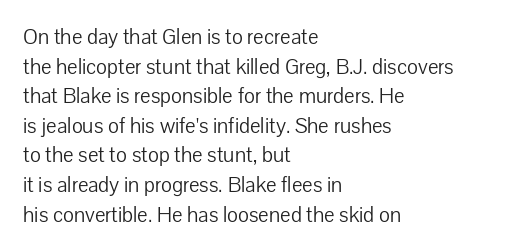
Q: Is the text bold? A: No.
Q: Is the text italic (slanted)? A: No, it is upright.
Q: Is the text underlined? A: No.
Q: How is the paragraph aligned? A: Left-aligned.
Q: Is the spacing between letters normal or unusually wide? A: Normal.
Q: Is the spacing between lines tight, normal or loose? A: Normal.
